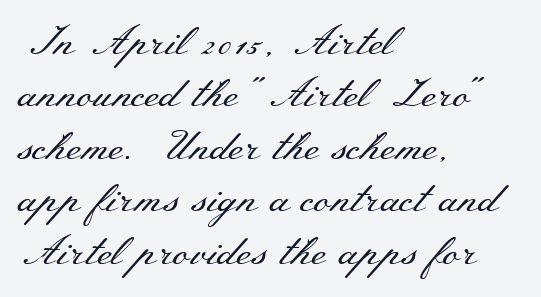
Q: Is the text bold? A: No.
Q: Is the text italic (slanted)? A: Yes.
Q: Is the typeface a serif or a sans-serif typeface? A: Serif.
Q: Is the text underlined? A: No.
Q: How is the paragraph aligned? A: Left-aligned.
Q: Is the spacing between letters normal or unusually wide? A: Normal.
Q: Is the spacing between lines tight, normal or loose? A: Normal.
Q: Width (condensed, normal, or wide)? A: Wide.
Q: Stroke contrast? A: Medium.
Q: x-height? A: Small.
Q: Monospaced? A: No.
